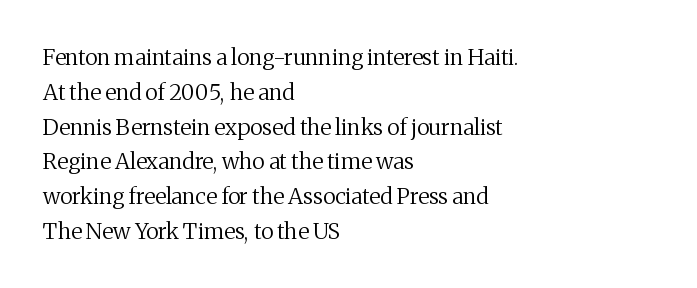
{"italic": "no", "bold": "no", "underline": "no", "align": "left", "line_spacing": "normal", "line_spacing_ratio": 1.58, "letter_spacing": "normal", "letter_spacing_em": 0.0, "glyph_px": 22}
